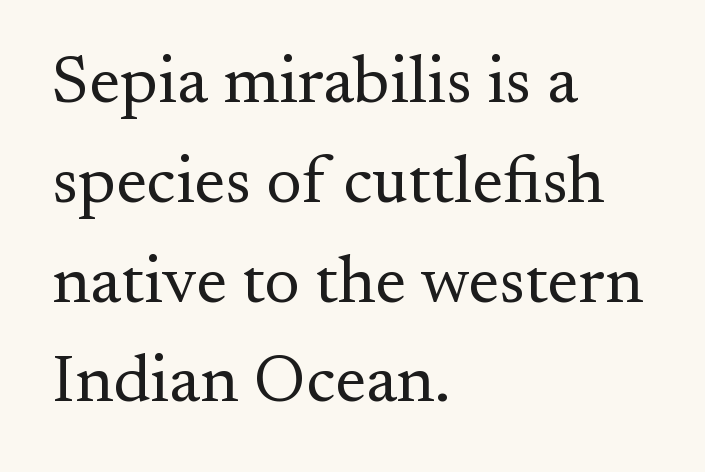
The typeface has the unassuming heft of standard copy or less. The foot of each line stays bare and open. Old-style or modern, the face here clearly has serifs. Letter spacing: default. These lines were composed using upright roman letters.
